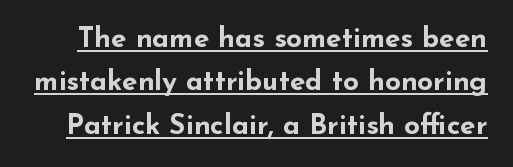
The sample's only ornament is a line tracing under the words. Note the varied advance widths — an 'i' is clearly narrower than an 'm'. Typographically, this falls in the sans-serif category. Quick note: interline space is typical.
